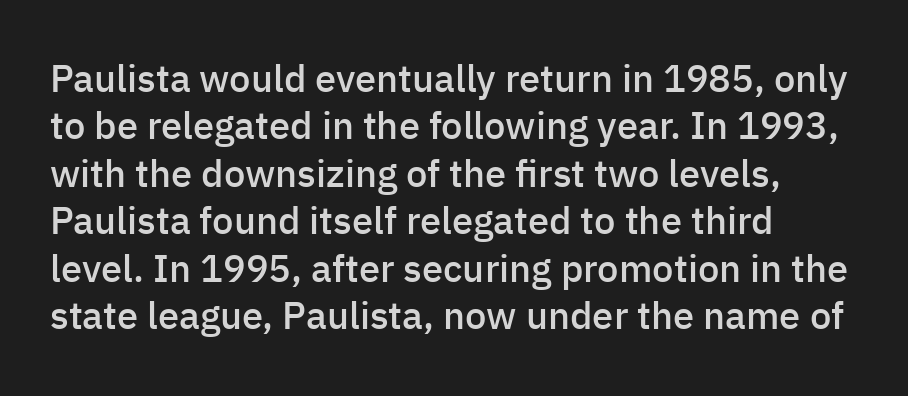
The image shows 38 px semibold sans-serif type, upright; set left-aligned, normal line spacing (1.25x), normal letter spacing, not underlined; low stroke contrast and a medium x-height.
